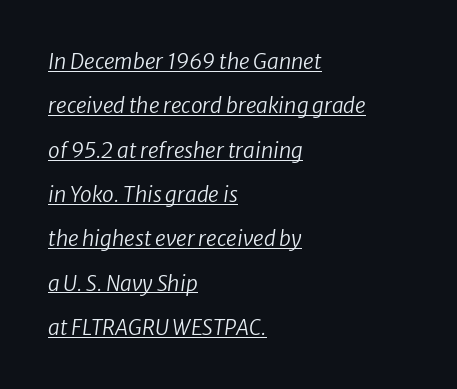
Glyph-to-glyph distance matches everyday printed text. Rendered with sloped, italic letterforms. The vertical gap from one line to the next is large. The specimen includes a rule beneath the text block's lines.
